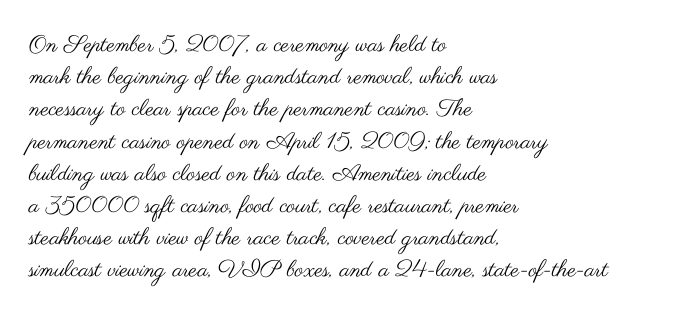
The image shows 23 px text type; set left-aligned, normal line spacing (1.4x), normal letter spacing, not underlined.
